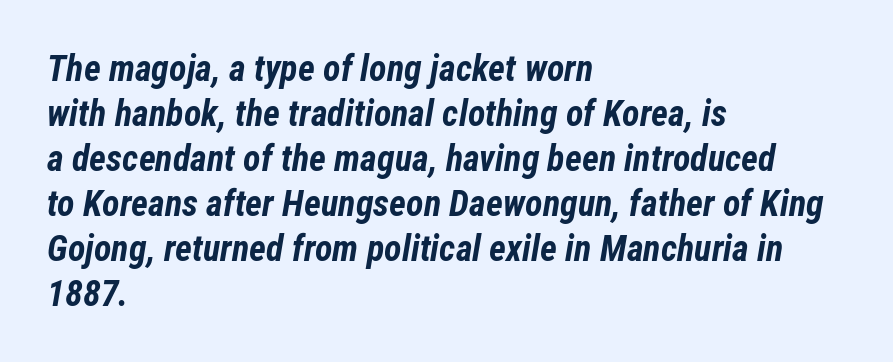
Q: Is the text bold? A: Yes.
Q: Is the text italic (slanted)? A: Yes, it leans right by about 12 degrees.
Q: Is the text underlined? A: No.
Q: How is the paragraph aligned? A: Left-aligned.
Q: Is the spacing between letters normal or unusually wide? A: Normal.
Q: Is the spacing between lines tight, normal or loose? A: Normal.
Q: Width (condensed, normal, or wide)? A: Condensed.
Q: Stroke contrast? A: Low.
Q: x-height? A: Medium.
Q: Monospaced? A: No.
